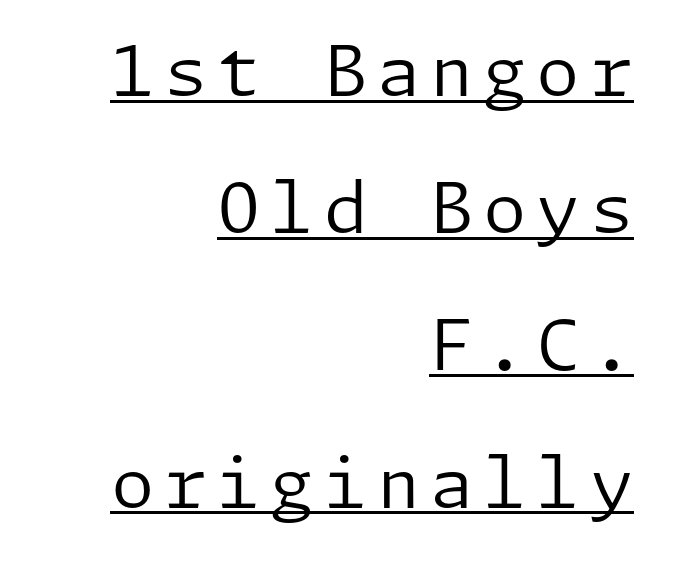
{"serif": "no", "italic": "no", "bold": "no", "weight": "regular", "width": "normal", "stroke_contrast": "low", "x_height": "medium", "underline": "yes", "align": "right", "line_spacing": "loose", "line_spacing_ratio": 1.96, "glyph_px": 70}
